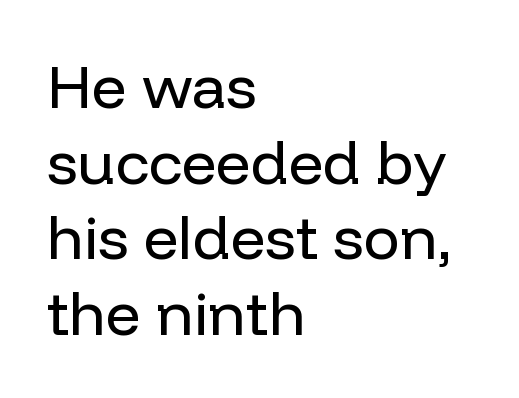
This sample uses a sans-serif face. Summary of weight: not heavy and not bold. The typography opts for an upright posture over an oblique one. Short note: letters normally spaced. In CSS terms this would be text-align: left. The area under the type is left untouched.
